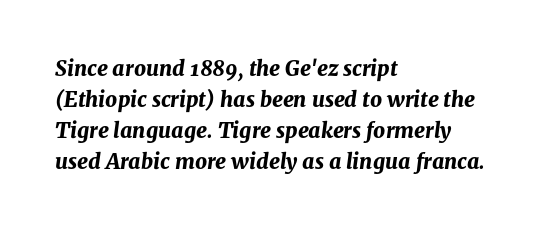
These lines are set flush left with a ragged right edge. This sample keeps an unexceptional amount of space between lines. You can tell it's italic because the verticals aren't actually vertical. Here the glyphs are tracked normally, forming tight word shapes. Strong, thick strokes mark this as bold type. Glance below the letters and you will spot only blank space.
